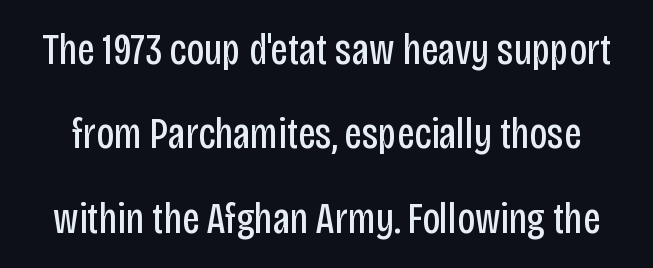
{"serif": "no", "italic": "no", "bold": "no", "weight": "regular", "width": "condensed", "stroke_contrast": "low", "x_height": "large", "monospaced": "no", "underline": "no", "line_spacing": "loose", "line_spacing_ratio": 1.92, "letter_spacing": "normal", "letter_spacing_em": 0.0, "glyph_px": 44}
